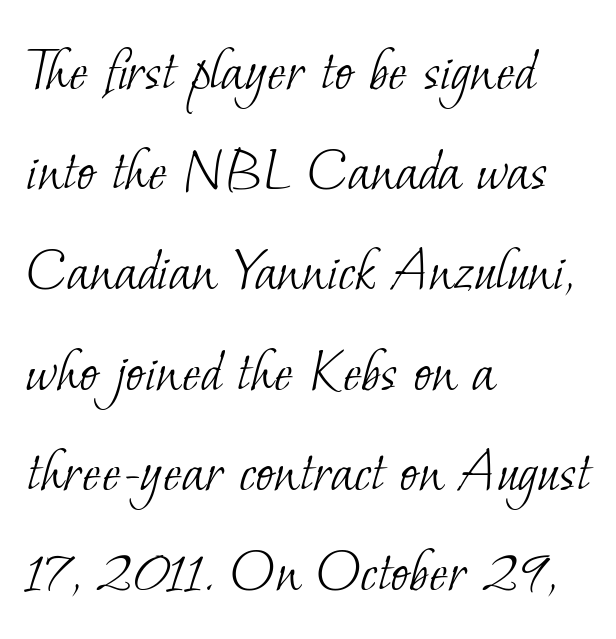
The image shows 63 px light serif type; set left-aligned, normal line spacing (1.59x), normal letter spacing, not underlined; low stroke contrast and a small x-height.
